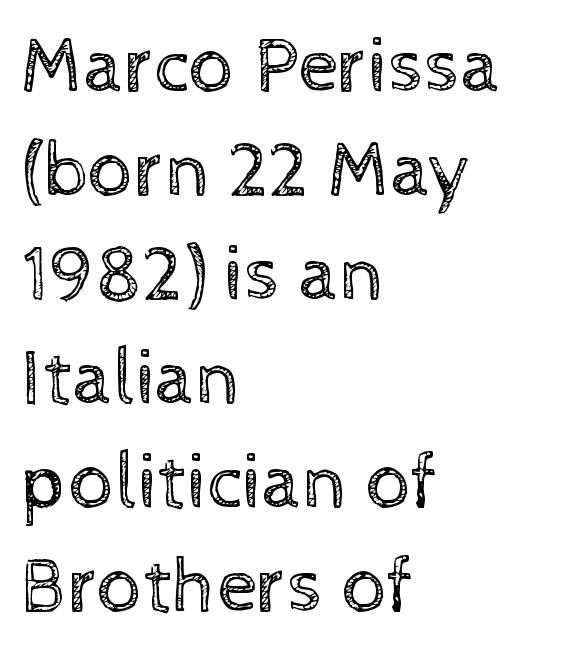
Is the stroke heavy? The answer is a plain regular-or-lighter. Does the copy run flush right? No — it runs flush left. Vertically, the passage feels balanced, rows spaced as you'd expect. Each word holds together tightly as a unit, with standard inter-letter gaps. Unmarked baselines from the first word to the last.
